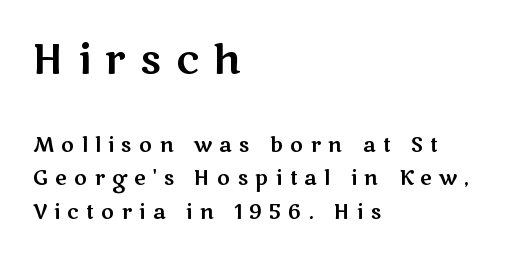
Character widths vary here, with narrow letters taking less room than wide ones. Is there much room between lines? A standard amount, neither cramped nor airy. Typographically, this falls in the sans-serif category. The lettering holds an erect, upright posture throughout. Honestly, there is no underline to notice here at all.
